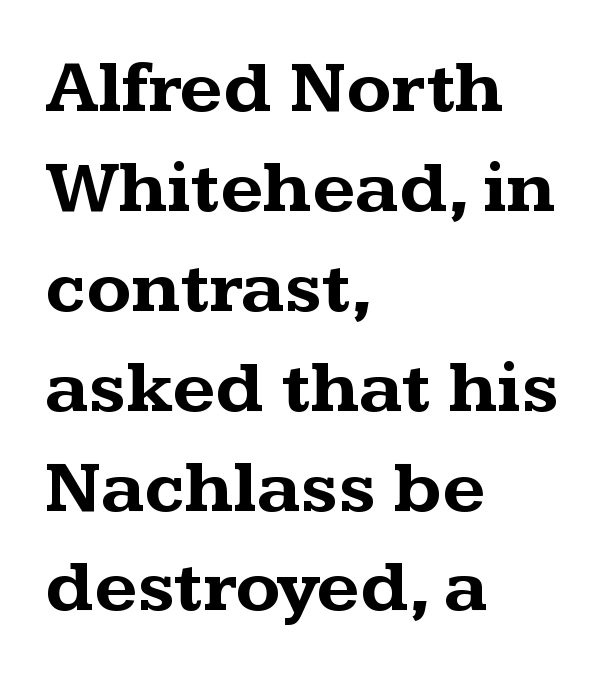
Q: Is the text bold? A: Yes.
Q: Is the text italic (slanted)? A: No, it is upright.
Q: Is the typeface a serif or a sans-serif typeface? A: Serif.
Q: Is the text underlined? A: No.
Q: How is the paragraph aligned? A: Left-aligned.
Q: Is the spacing between letters normal or unusually wide? A: Normal.
Q: Is the spacing between lines tight, normal or loose? A: Normal.
Q: Width (condensed, normal, or wide)? A: Wide.
Q: Stroke contrast? A: Medium.
Q: x-height? A: Medium.
Q: Monospaced? A: No.
